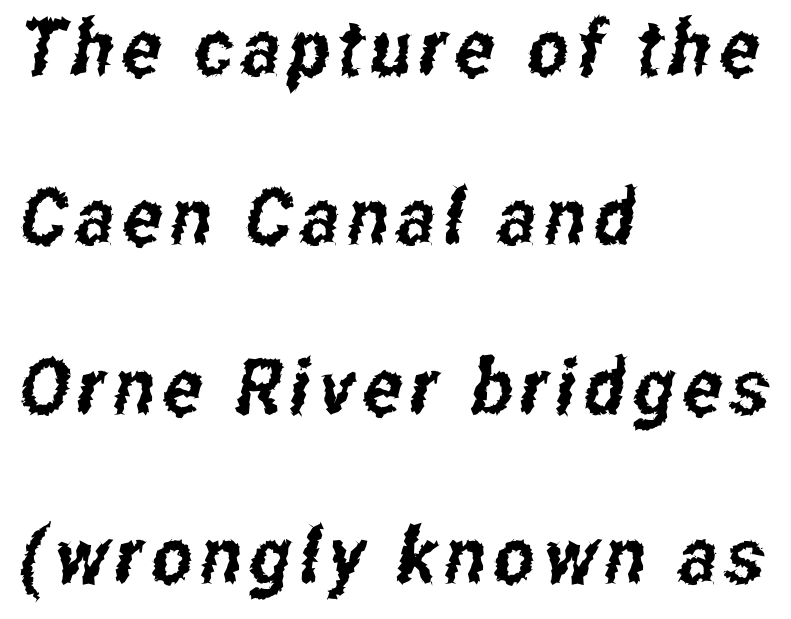
The image shows 78 px condensed sans-serif type; set left-aligned, loose line spacing (2.17x), not underlined; low stroke contrast and a medium x-height.
